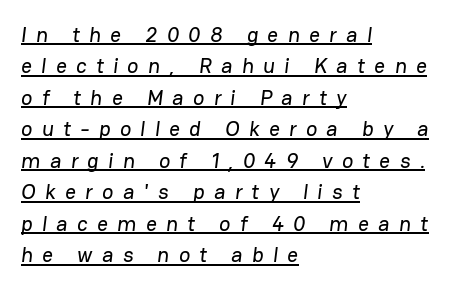
Check the space under the baseline: a stroke is drawn there. The horizontal fit of the characters is loose and conspicuously gappy. In CSS terms this would be text-align: left. One glance says typical: line gaps are just what's usual.
